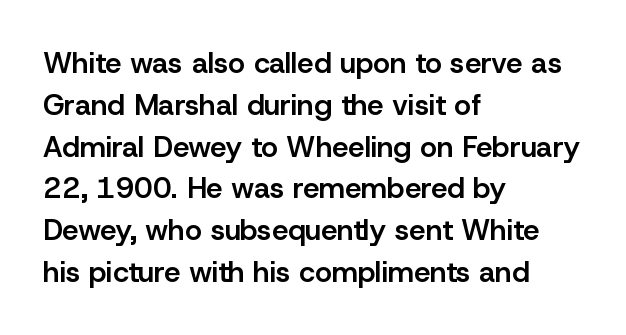
The image shows 29 px semibold sans-serif type, upright; set left-aligned, normal line spacing (1.44x), normal letter spacing, not underlined; low stroke contrast and a medium x-height.
